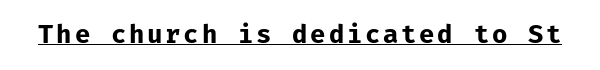
{"italic": "no", "bold": "yes", "underline": "yes", "glyph_px": 25}
